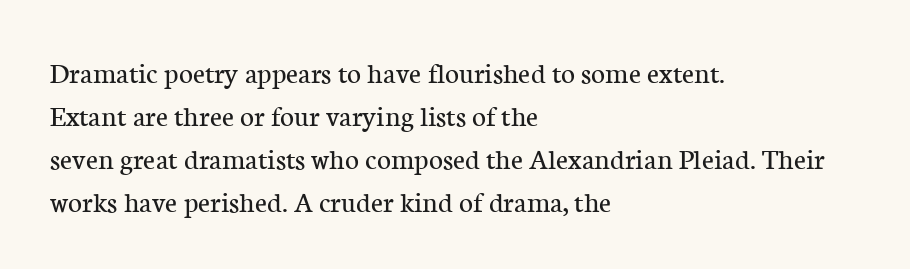
The image shows 30 px regular-weight serif type, upright; set left-aligned, normal line spacing (1.43x), normal letter spacing, not underlined; low stroke contrast and a medium x-height.
